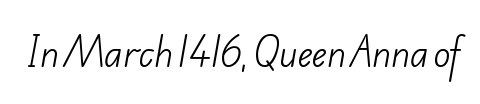
Q: Is the text bold? A: No.
Q: Is the typeface a serif or a sans-serif typeface? A: Sans-serif.
Q: Is the text underlined? A: No.
Q: Is the spacing between letters normal or unusually wide? A: Normal.
Q: Width (condensed, normal, or wide)? A: Normal.
Q: Stroke contrast? A: Low.
Q: x-height? A: Small.
Q: Monospaced? A: No.
